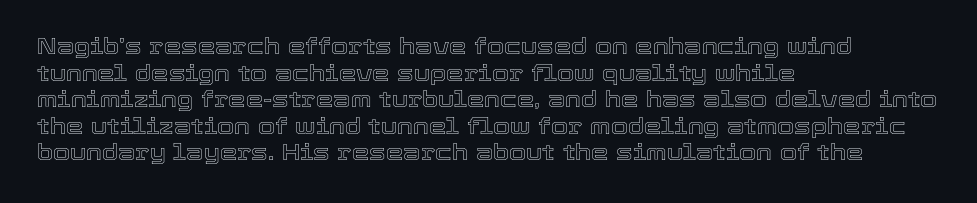
Q: Is the text italic (slanted)? A: No, it is upright.
Q: Is the text underlined? A: No.
Q: How is the paragraph aligned? A: Left-aligned.
Q: Is the spacing between letters normal or unusually wide? A: Normal.
